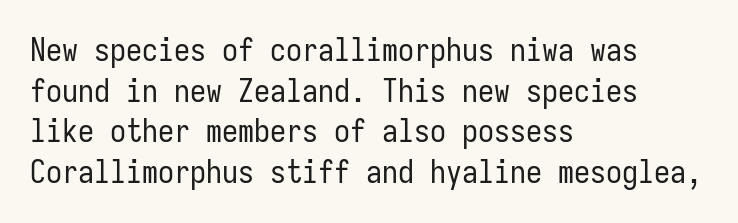
Q: Is the text bold? A: No.
Q: Is the text italic (slanted)? A: No, it is upright.
Q: Is the typeface a serif or a sans-serif typeface? A: Sans-serif.
Q: Is the text underlined? A: No.
Q: How is the paragraph aligned? A: Left-aligned.
Q: Is the spacing between letters normal or unusually wide? A: Normal.
Q: Is the spacing between lines tight, normal or loose? A: Normal.
Q: Width (condensed, normal, or wide)? A: Condensed.
Q: Stroke contrast? A: Low.
Q: x-height? A: Medium.
Q: Monospaced? A: Yes.
